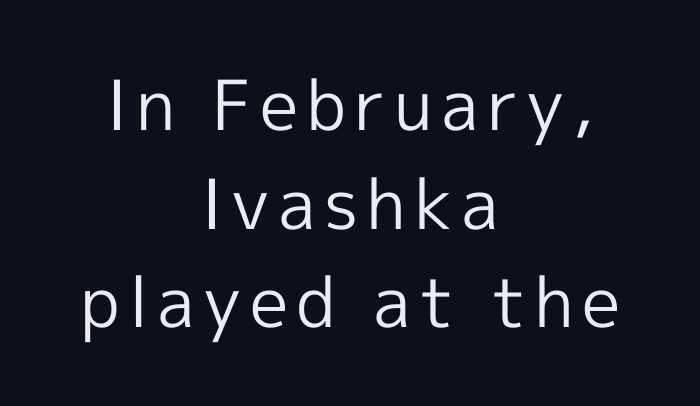
{"serif": "no", "italic": "no", "bold": "no", "weight": "regular", "width": "normal", "x_height": "medium", "monospaced": "no", "underline": "no", "align": "center", "line_spacing": "normal", "line_spacing_ratio": 1.43, "glyph_px": 69}
